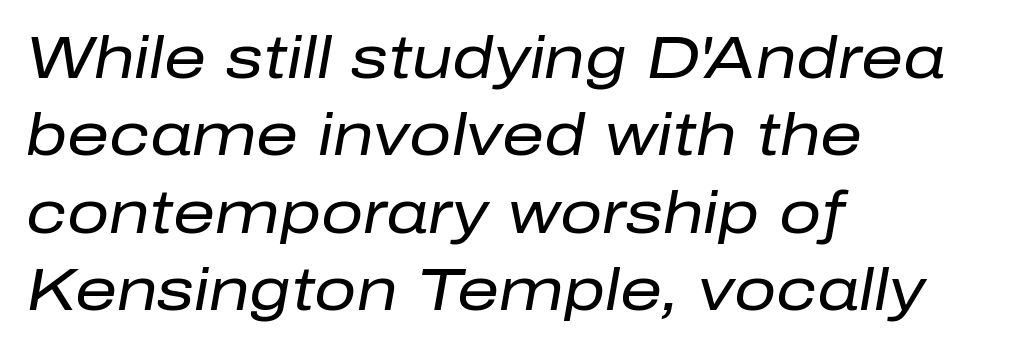
The weight tops out at a normal text grade. Would a proofreader flag this as italicized? Yes. A typesetter would call this zero additional tracking. A classic flush-left, rag-right setting is used for this passage. Check the space under the baseline: it is left empty. Is this a fixed-width face? No — the glyphs have proportional, varying widths.
